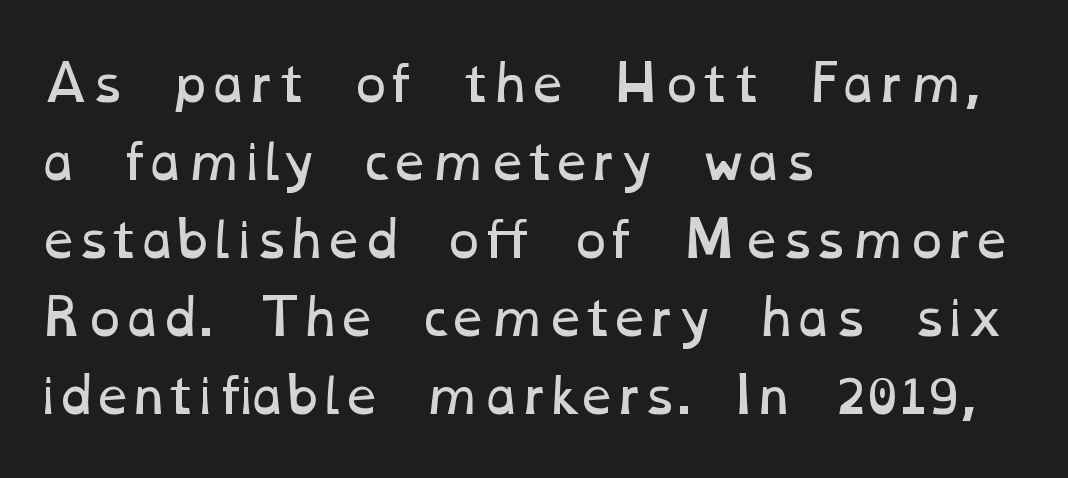
{"bold": "no", "weight": "regular", "width": "wide", "stroke_contrast": "low", "x_height": "medium", "monospaced": "no", "underline": "no", "align": "left", "line_spacing": "normal", "line_spacing_ratio": 1.59, "letter_spacing": "normal", "letter_spacing_em": 0.0, "glyph_px": 49}
